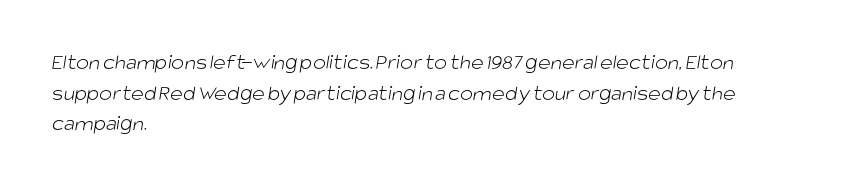
The image shows 22 px text type; set left-aligned, normal line spacing (1.39x), normal letter spacing, not underlined.
